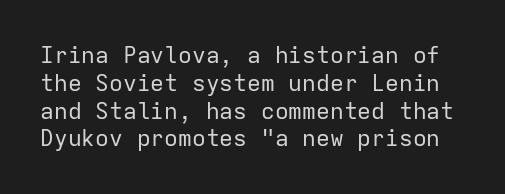
The image shows 23 px text type, upright; set line spacing 1.21x, normal letter spacing, not underlined.
